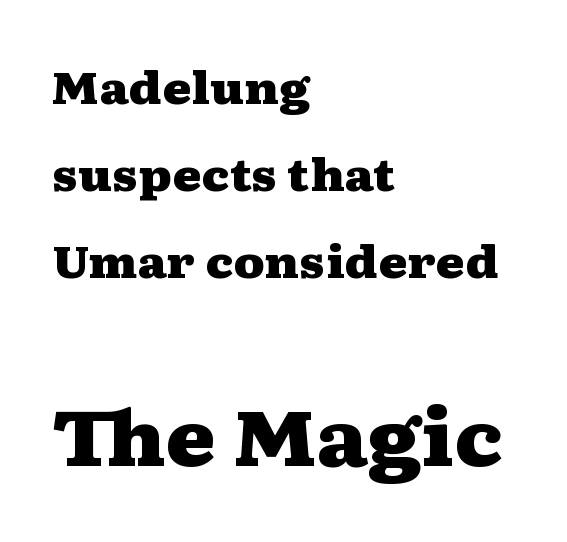
{"serif": "yes", "italic": "no", "bold": "yes", "weight": "heavy", "width": "wide", "stroke_contrast": "medium", "x_height": "medium", "monospaced": "no", "underline": "no", "align": "left", "line_spacing": "loose", "line_spacing_ratio": 1.98, "letter_spacing": "normal", "letter_spacing_em": 0.0, "larger_block": "second", "size_ratio": 1.75, "glyph_px": 77}
